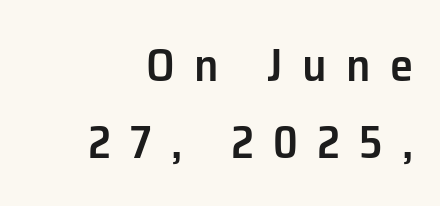
The image shows 47 px semibold sans-serif type, upright; set right-aligned, normal line spacing (1.63x), unusually wide letter spacing (+0.41 em), not underlined; low stroke contrast and a medium x-height.
